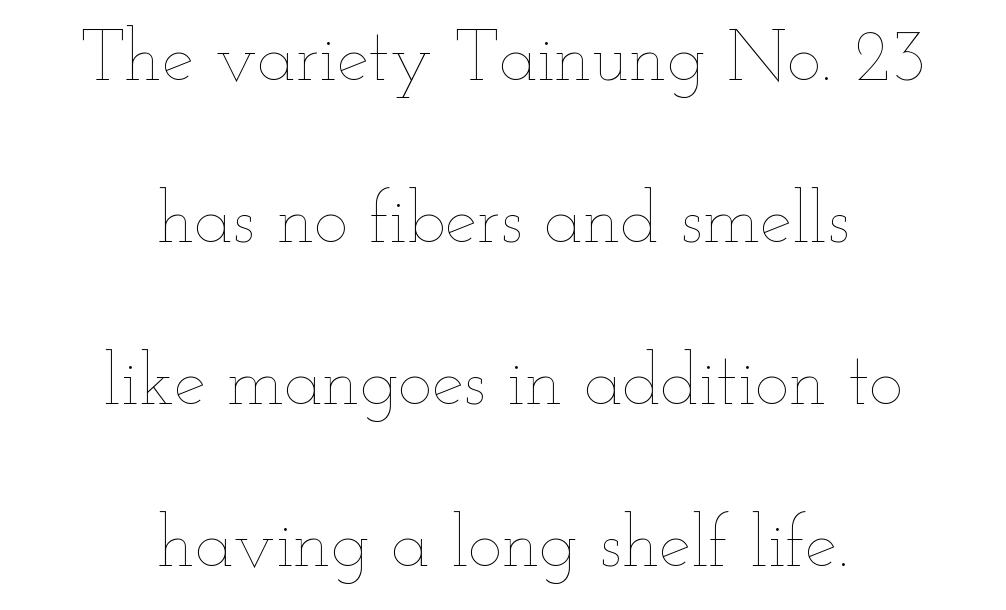
{"italic": "no", "bold": "no", "weight": "thin", "width": "wide", "stroke_contrast": "low", "x_height": "small", "monospaced": "no", "underline": "no", "align": "center", "line_spacing": "loose", "line_spacing_ratio": 2.25, "letter_spacing": "normal", "letter_spacing_em": 0.0, "glyph_px": 72}
